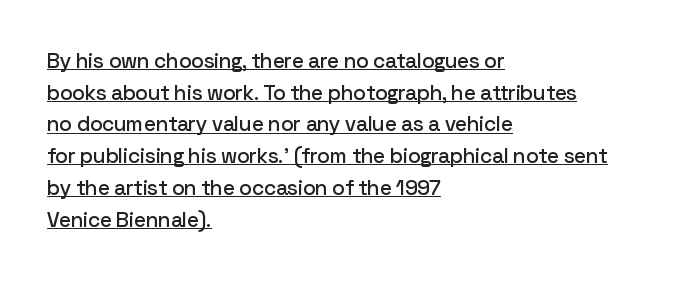
The image shows 21 px text type, upright; set left-aligned, normal line spacing (1.51x), normal letter spacing, underlined.
